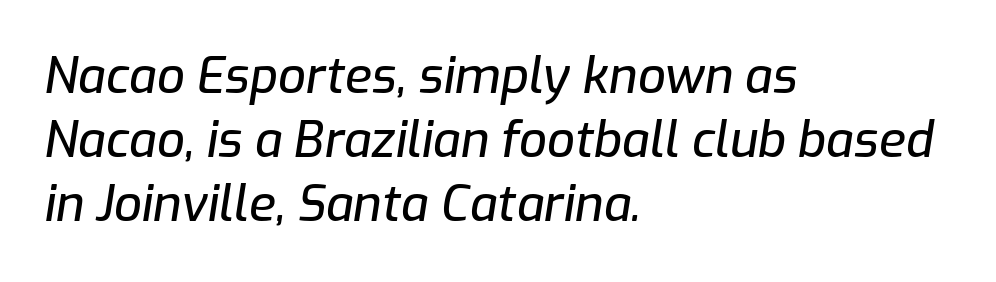
{"italic": "yes", "lean": "right", "slant_degrees": 9, "width": "normal", "stroke_contrast": "low", "x_height": "medium", "monospaced": "no", "underline": "no", "align": "left", "line_spacing": "normal", "line_spacing_ratio": 1.31, "letter_spacing": "normal", "letter_spacing_em": 0.0, "glyph_px": 49}
